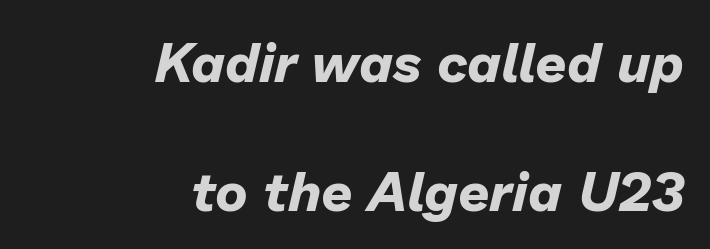
The image shows 55 px bold type, italic (leaning right); set right-aligned, loose line spacing (2.34x), normal letter spacing, not underlined; low stroke contrast and a medium x-height.
